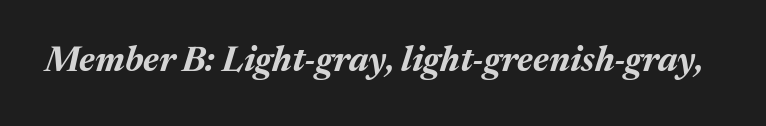
{"italic": "yes", "lean": "right", "slant_degrees": 17, "bold": "yes", "weight": "bold", "width": "normal", "stroke_contrast": "medium", "x_height": "medium", "monospaced": "no", "underline": "no", "letter_spacing": "normal", "letter_spacing_em": 0.0, "glyph_px": 35}
